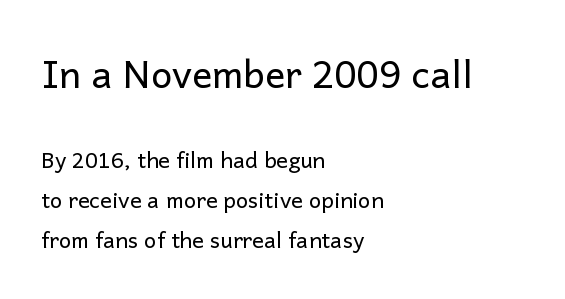
{"serif": "no", "italic": "no", "bold": "no", "weight": "regular", "width": "normal", "stroke_contrast": "low", "x_height": "medium", "monospaced": "no", "underline": "no", "align": "left", "line_spacing_ratio": 1.83, "letter_spacing": "normal", "letter_spacing_em": 0.0, "larger_block": "first", "size_ratio": 1.73, "glyph_px": 38}
